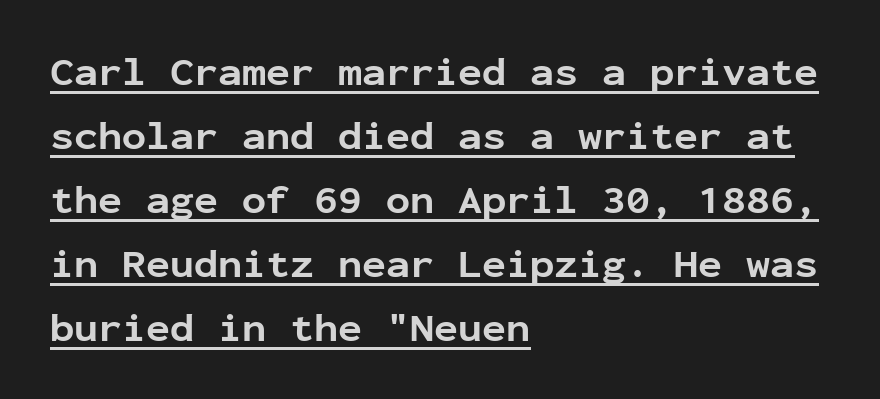
What decoration does the sample have? An underline. The typesetting leans heavy: a genuine bold. The block of text has a typical density, with ordinary space between rows. Every stem runs plumb, perpendicular to the baseline. Here the designer chose a console-style face with uniform glyph widths.
